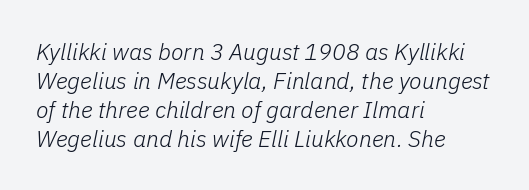
Q: Is the text bold? A: No.
Q: Is the text italic (slanted)? A: Yes, it leans right by about 11 degrees.
Q: Is the text underlined? A: No.
Q: How is the paragraph aligned? A: Left-aligned.
Q: Is the spacing between letters normal or unusually wide? A: Normal.
Q: Is the spacing between lines tight, normal or loose? A: Normal.
